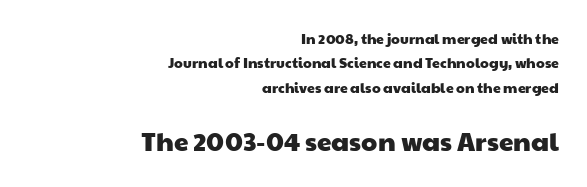
The image shows 26 px text type; set right-aligned, line spacing 1.74x, normal letter spacing, not underlined; the second (bottom) block is 1.86x larger.
